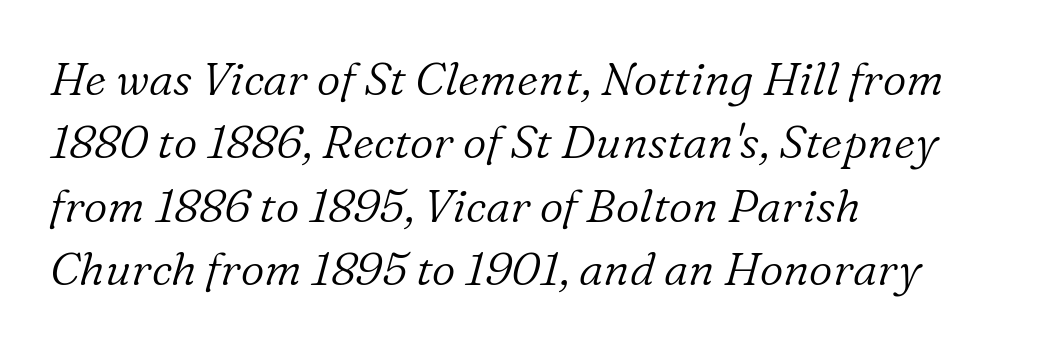
{"serif": "yes", "italic": "yes", "lean": "right", "slant_degrees": 16, "bold": "no", "weight": "light", "width": "normal", "stroke_contrast": "low", "x_height": "medium", "monospaced": "no", "underline": "no", "align": "left", "line_spacing": "normal", "line_spacing_ratio": 1.38, "letter_spacing": "normal", "letter_spacing_em": 0.0, "glyph_px": 46}
